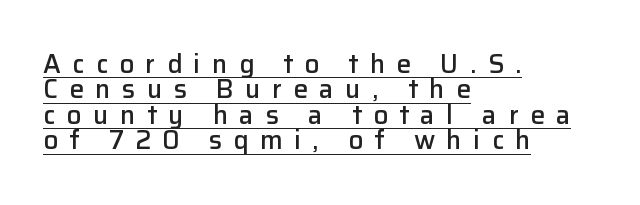
The image shows 26 px text type, upright; set left-aligned, tight line spacing (0.98x), unusually wide letter spacing (+0.44 em), underlined.
